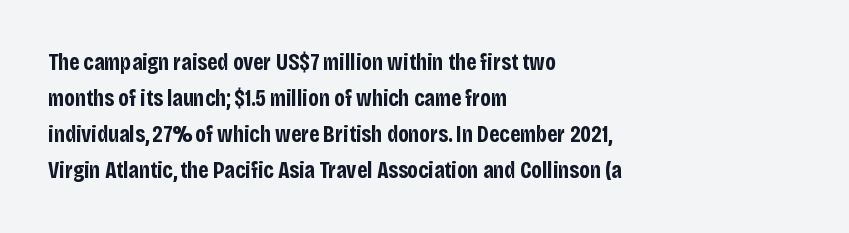
The line-height multiplier appears to be the usual default. Plain, unruled lines of type. The type is set solid horizontally, with unmodified tracking. Horizontal alignment here is leftward, the default for most running prose. Does the weight exceed regular? Yes, all the way to bold.
